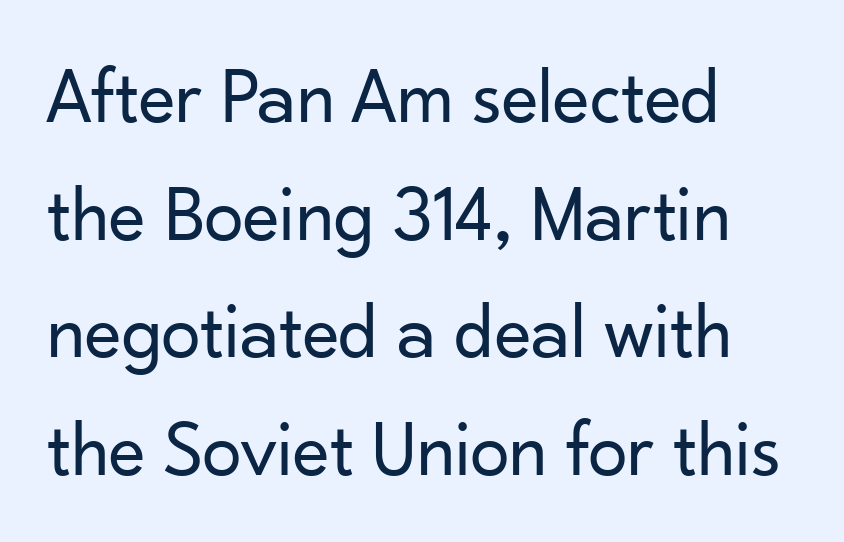
Q: Is the text bold? A: No.
Q: Is the text italic (slanted)? A: No, it is upright.
Q: Is the typeface a serif or a sans-serif typeface? A: Sans-serif.
Q: Is the text underlined? A: No.
Q: How is the paragraph aligned? A: Left-aligned.
Q: Is the spacing between letters normal or unusually wide? A: Normal.
Q: Is the spacing between lines tight, normal or loose? A: Normal.
Q: Width (condensed, normal, or wide)? A: Normal.
Q: Stroke contrast? A: Low.
Q: x-height? A: Small.
Q: Monospaced? A: No.
